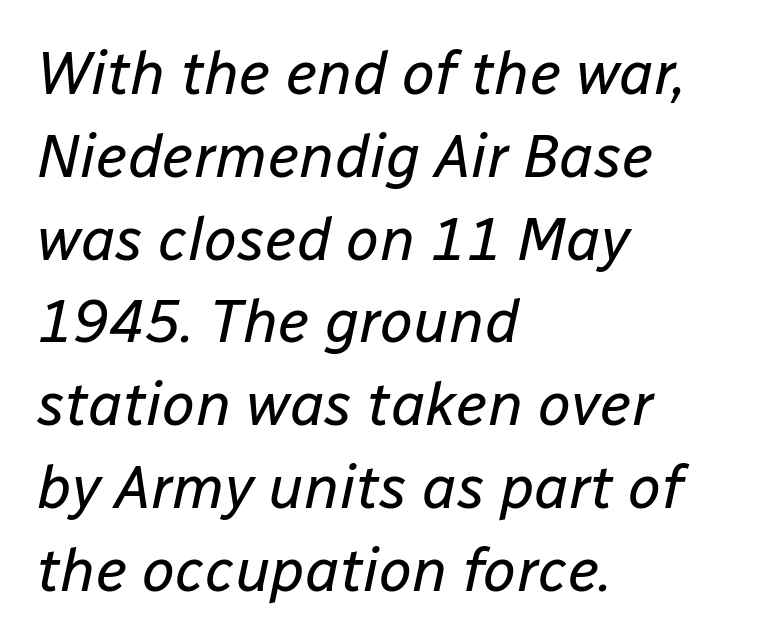
{"italic": "yes", "lean": "right", "slant_degrees": 12, "bold": "no", "weight": "regular", "width": "normal", "stroke_contrast": "low", "x_height": "medium", "monospaced": "no", "underline": "no", "align": "left", "line_spacing": "normal", "line_spacing_ratio": 1.38, "letter_spacing": "normal", "letter_spacing_em": 0.0, "glyph_px": 60}
